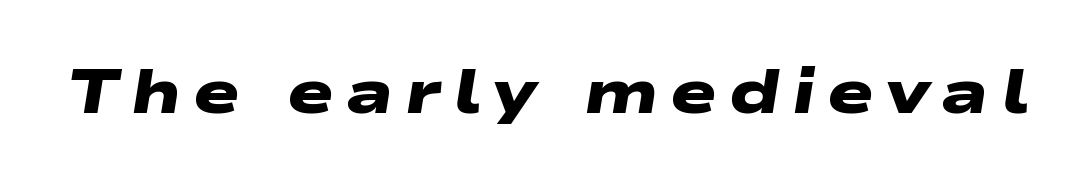
Nothing sits at the stroke ends, so this counts as sans-serif. A clean baseline with only descenders dipping below it. Varying glyph widths throughout — classic text-font behaviour. Compared with an ordinary text face, these strokes are far heavier — a full bold.
